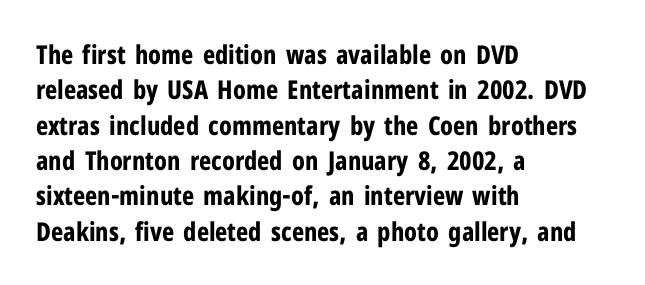
Normally led — the rows are evenly, conventionally spaced. A roman cut, with each character standing at attention. The gaps between neighbouring characters are ordinary and unremarkable. The words here are not underlined. Left-aligned paragraph, ragged on the right. The typesetting leans heavy: a genuine bold.
